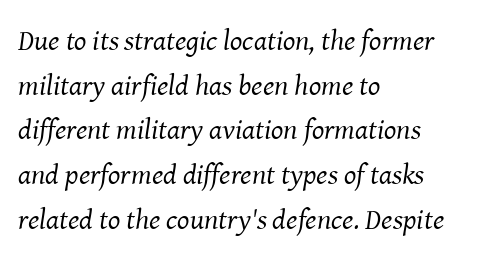
Q: Is the text bold? A: No.
Q: Is the text italic (slanted)? A: Yes, it leans right by about 8 degrees.
Q: Is the typeface a serif or a sans-serif typeface? A: Serif.
Q: Is the text underlined? A: No.
Q: How is the paragraph aligned? A: Left-aligned.
Q: Is the spacing between letters normal or unusually wide? A: Normal.
Q: Is the spacing between lines tight, normal or loose? A: Normal.
Q: Width (condensed, normal, or wide)? A: Normal.
Q: Stroke contrast? A: Medium.
Q: x-height? A: Medium.
Q: Monospaced? A: No.
